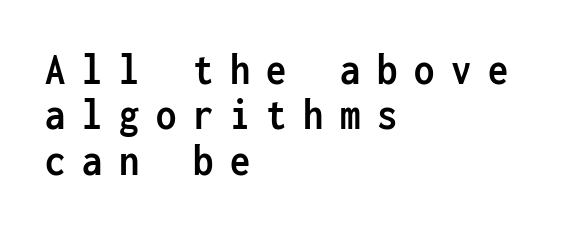
Does the weight exceed regular? Yes, all the way to bold. Underlining? Definitely not there. The face used here is monospaced, like something from a code editor. The rendering anchors every line to the left-hand side. These lines were composed using upright roman letters. Tightly led — the rows are bunched.
